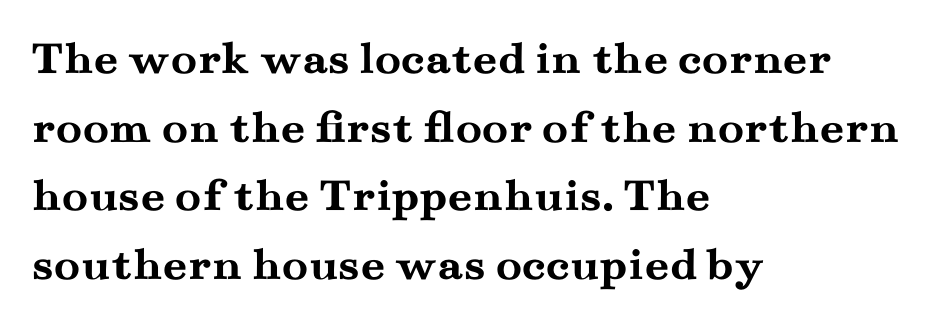
The image shows 48 px semibold, wide serif type, upright; set left-aligned, normal line spacing (1.43x), normal letter spacing, not underlined; medium stroke contrast and a small x-height.
